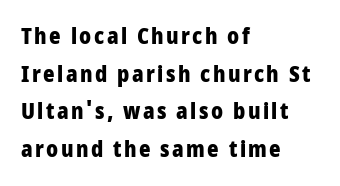
Q: Is the text bold? A: Yes.
Q: Is the text italic (slanted)? A: No, it is upright.
Q: Is the text underlined? A: No.
Q: How is the paragraph aligned? A: Left-aligned.
